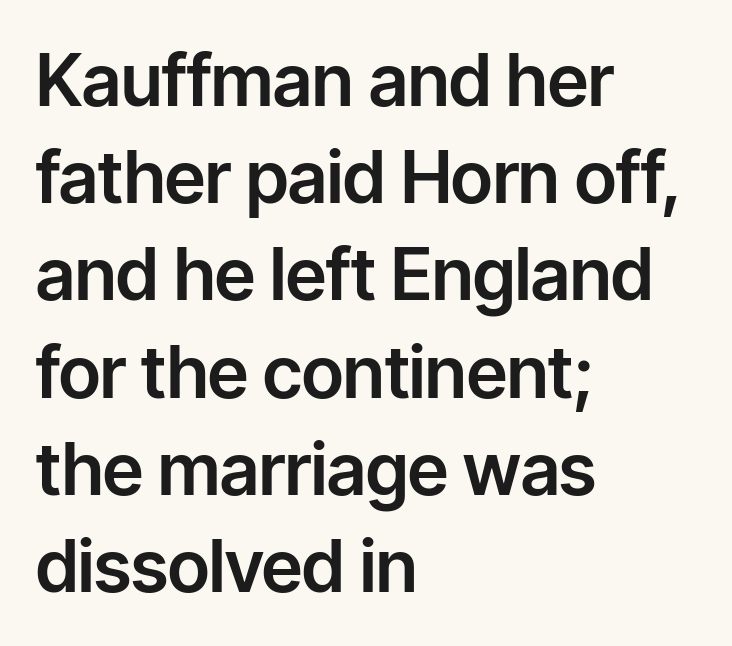
Q: Is the text italic (slanted)? A: No, it is upright.
Q: Is the typeface a serif or a sans-serif typeface? A: Sans-serif.
Q: Is the text underlined? A: No.
Q: How is the paragraph aligned? A: Left-aligned.
Q: Is the spacing between letters normal or unusually wide? A: Normal.
Q: Is the spacing between lines tight, normal or loose? A: Normal.
Q: Width (condensed, normal, or wide)? A: Normal.
Q: Stroke contrast? A: Low.
Q: x-height? A: Medium.
Q: Monospaced? A: No.
